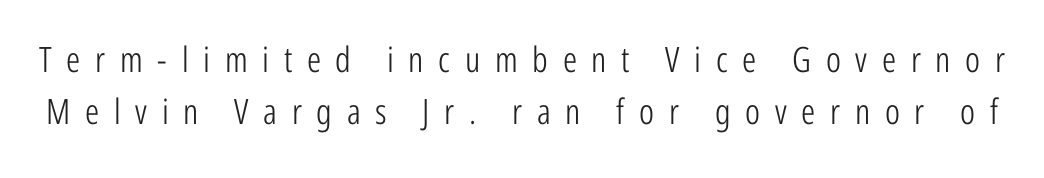
The image shows 35 px light, condensed sans-serif type, upright; set normal line spacing (1.48x), unusually wide letter spacing (+0.42 em), not underlined; low stroke contrast and a medium x-height.
